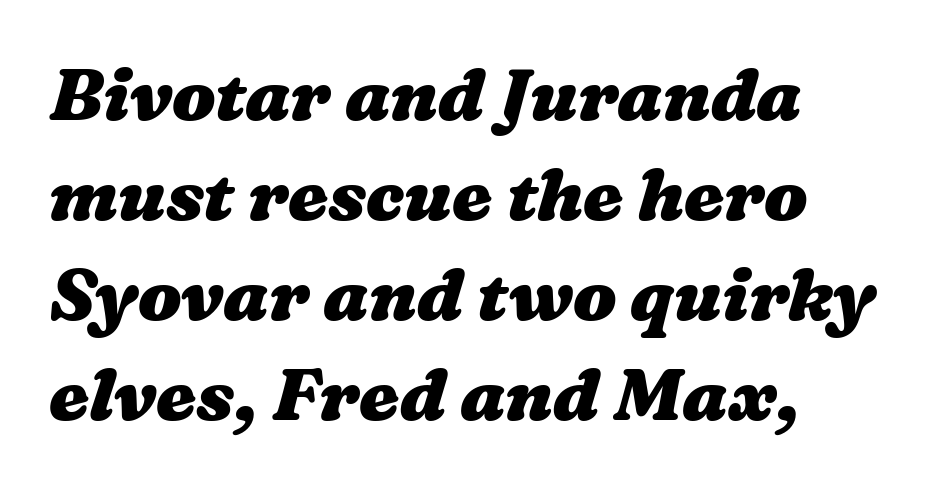
Q: Is the text bold? A: Yes.
Q: Is the text underlined? A: No.
Q: Is the spacing between letters normal or unusually wide? A: Normal.
Q: Is the spacing between lines tight, normal or loose? A: Normal.
Q: Width (condensed, normal, or wide)? A: Wide.
Q: Stroke contrast? A: Medium.
Q: x-height? A: Medium.
Q: Monospaced? A: No.
